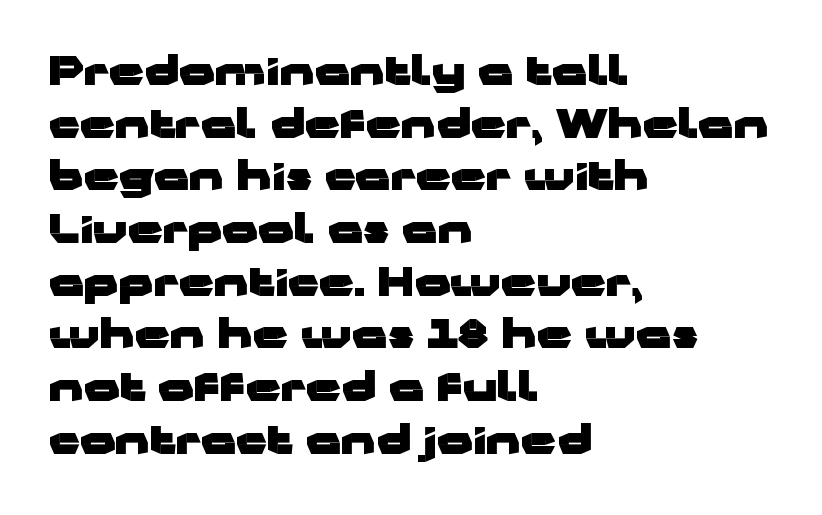
The image shows 39 px heavy, wide sans-serif type, upright; set left-aligned, normal line spacing (1.35x), normal letter spacing, not underlined; low stroke contrast and a medium x-height.
